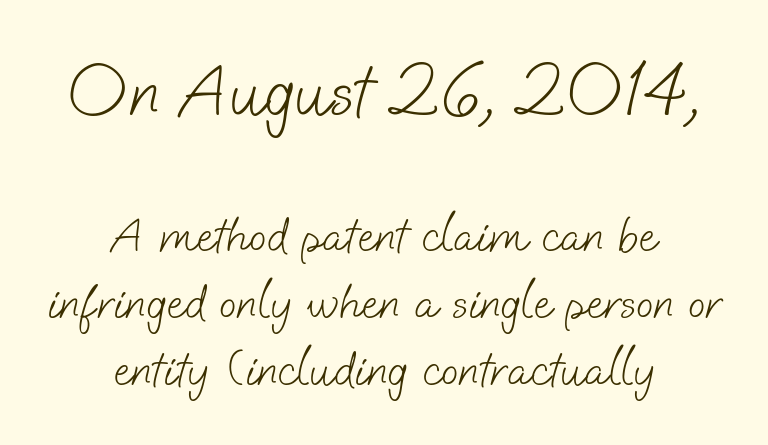
{"serif": "no", "bold": "no", "weight": "light", "width": "normal", "stroke_contrast": "low", "x_height": "small", "monospaced": "no", "underline": "no", "align": "center", "line_spacing": "normal", "line_spacing_ratio": 1.31, "letter_spacing": "normal", "letter_spacing_em": 0.0, "larger_block": "first", "size_ratio": 1.49, "glyph_px": 76}
